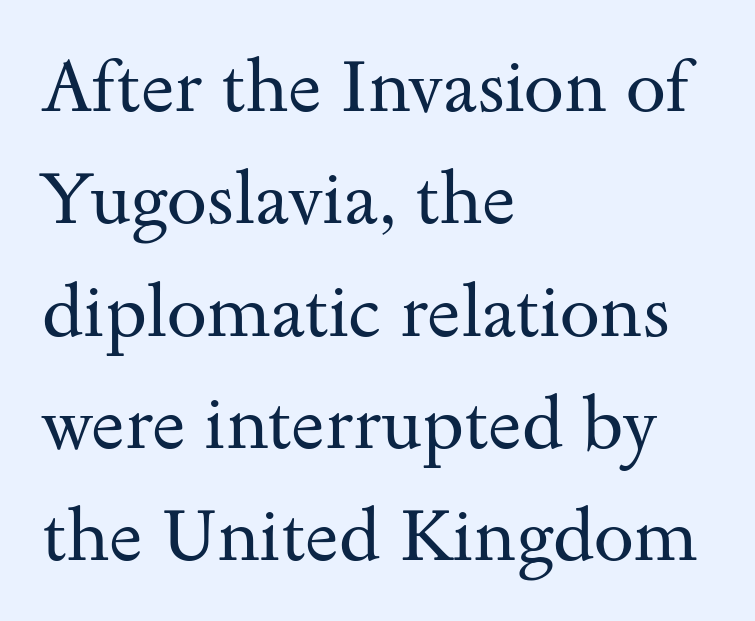
{"serif": "yes", "italic": "no", "bold": "no", "weight": "regular", "width": "wide", "stroke_contrast": "medium", "x_height": "small", "monospaced": "no", "underline": "no", "align": "left", "line_spacing": "normal", "line_spacing_ratio": 1.56, "letter_spacing": "normal", "letter_spacing_em": 0.0, "glyph_px": 72}
